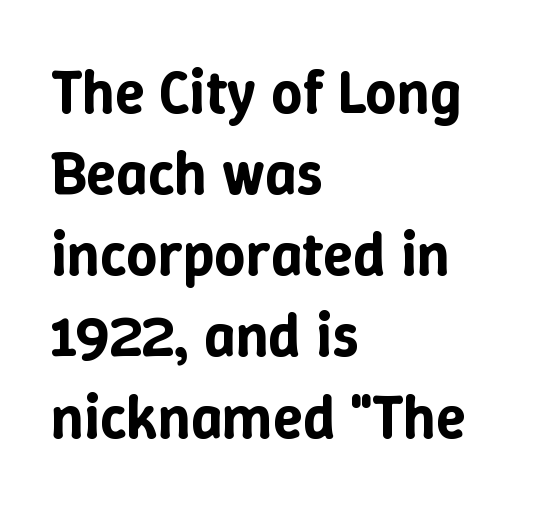
Q: Is the text italic (slanted)? A: No, it is upright.
Q: Is the text underlined? A: No.
Q: How is the paragraph aligned? A: Left-aligned.
Q: Is the spacing between letters normal or unusually wide? A: Normal.
Q: Is the spacing between lines tight, normal or loose? A: Normal.
Q: Width (condensed, normal, or wide)? A: Normal.
Q: Stroke contrast? A: Low.
Q: x-height? A: Medium.
Q: Monospaced? A: No.
